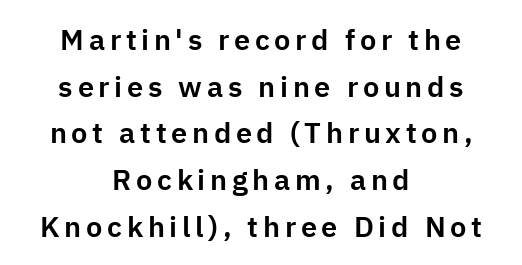
The image shows 29 px sans-serif type, upright; set centered, normal line spacing (1.61x), not underlined; low stroke contrast and a medium x-height.
